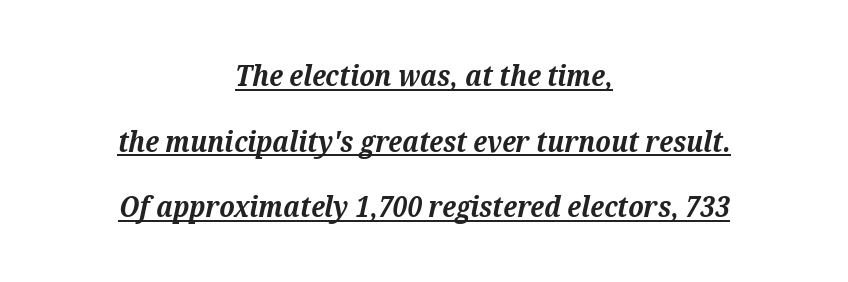
An italicized treatment has been applied to the whole sample. Honestly, the rows look like they've been pulled way apart. Plenty of ink on the page — the face is bold. This sample uses a serif face. Teacher's note: observe the equal gaps on both sides — that is centered alignment.
